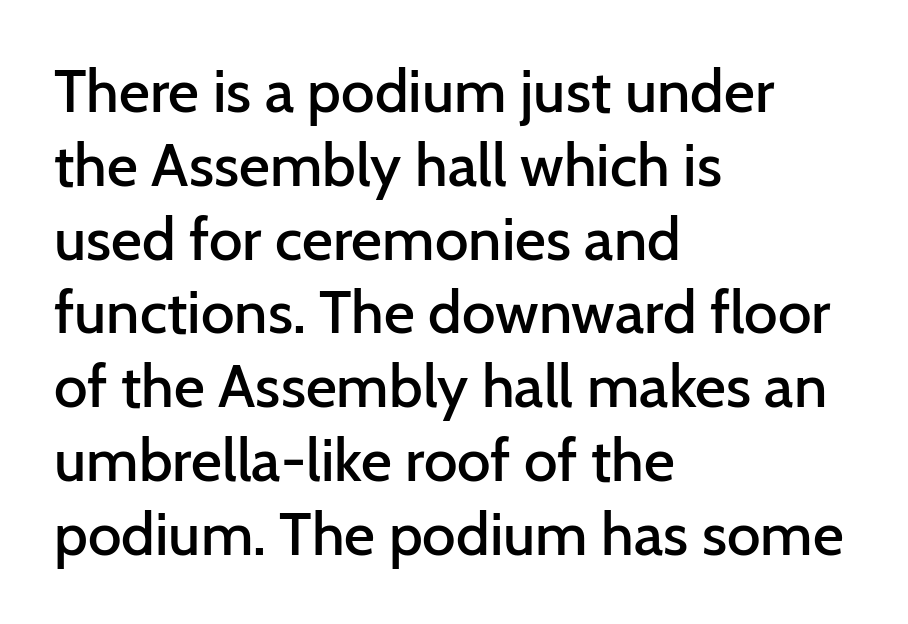
Visually the block forms a straight wall on the left and a jagged coastline on the right. You can tell from the bare stems that sans-serif type was used. Firm but not heavy-handed strokes: this text is semibold. A typesetter would call this proportional, since set widths differ per character. Vertical strokes here are truly vertical. Check the space under the baseline: it is left empty.
